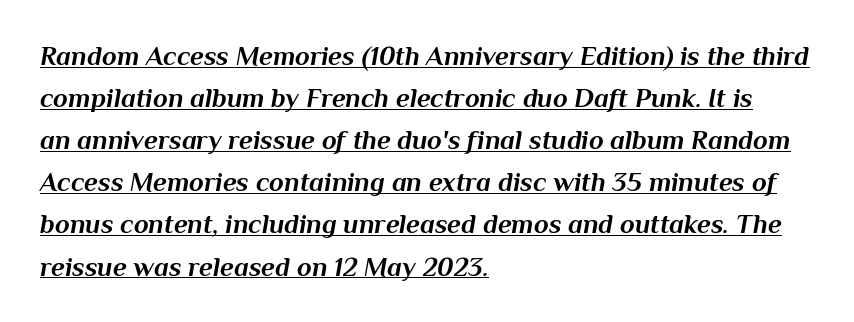
Students, observe: this is what conventionally led text looks like. Leftover space on each line is placed entirely after the last word. Quick note: italic. The rendered words wear a rule along their underside.
